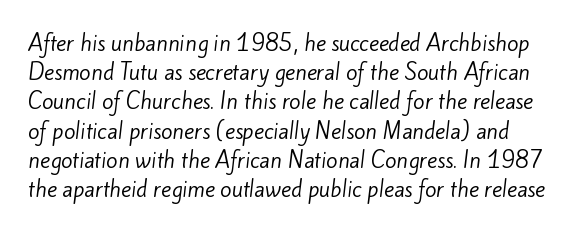
Beneath every word, the page is bare. Reading down the column, the eye jumps a familiar distance to each next line. Unbolded letterforms with no extra heft. Compared with typical body copy, the letter spacing here is the same.
